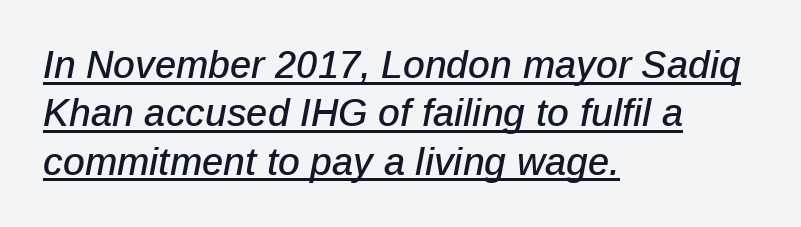
The image shows 38 px text type, italic (leaning right); set left-aligned, normal line spacing (1.27x), normal letter spacing, underlined; low stroke contrast and a medium x-height.
